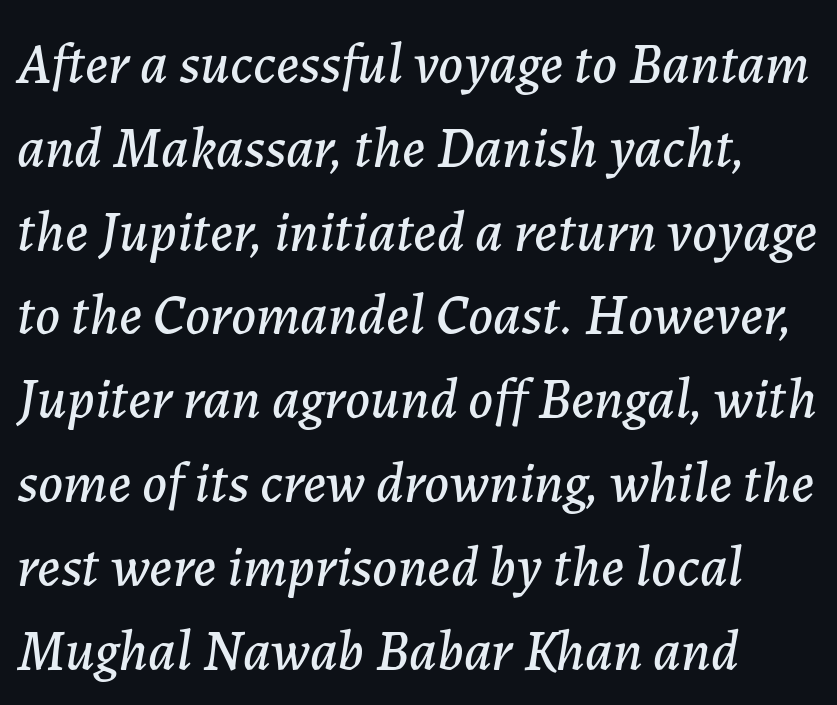
The setting favours the left margin, as ordinary paragraphs usually do. The lines sit at an ordinary, default distance from one another. Yep, that's italic — everything's leaning. Tracking here is standard; glyphs follow each other at the usual distance.
